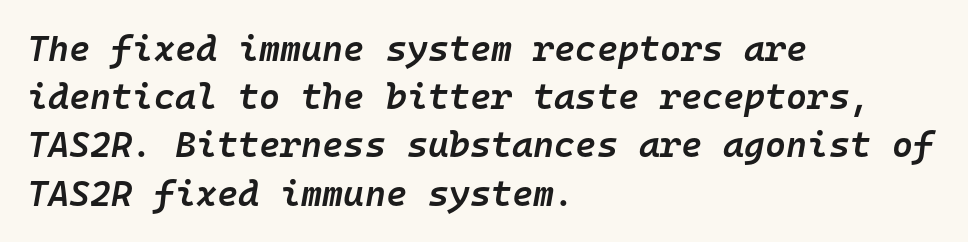
The image shows 36 px semibold type, italic (leaning right), monospaced; set left-aligned, normal line spacing (1.34x), normal letter spacing, not underlined; low stroke contrast and a medium x-height.
